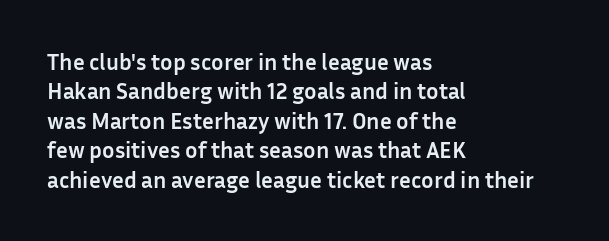
Q: Is the text bold? A: Yes.
Q: Is the text italic (slanted)? A: No, it is upright.
Q: Is the text underlined? A: No.
Q: How is the paragraph aligned? A: Left-aligned.
Q: Is the spacing between letters normal or unusually wide? A: Normal.
Q: Is the spacing between lines tight, normal or loose? A: Normal.
